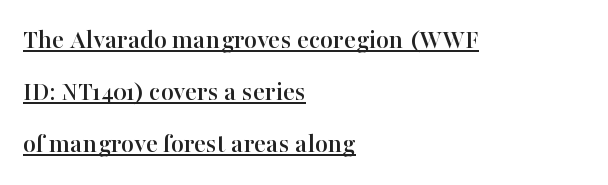
{"serif": "yes", "italic": "no", "width": "normal", "stroke_contrast": "high", "x_height": "medium", "monospaced": "no", "underline": "yes", "align": "left", "line_spacing_ratio": 1.86, "letter_spacing": "normal", "letter_spacing_em": 0.0, "glyph_px": 28}
